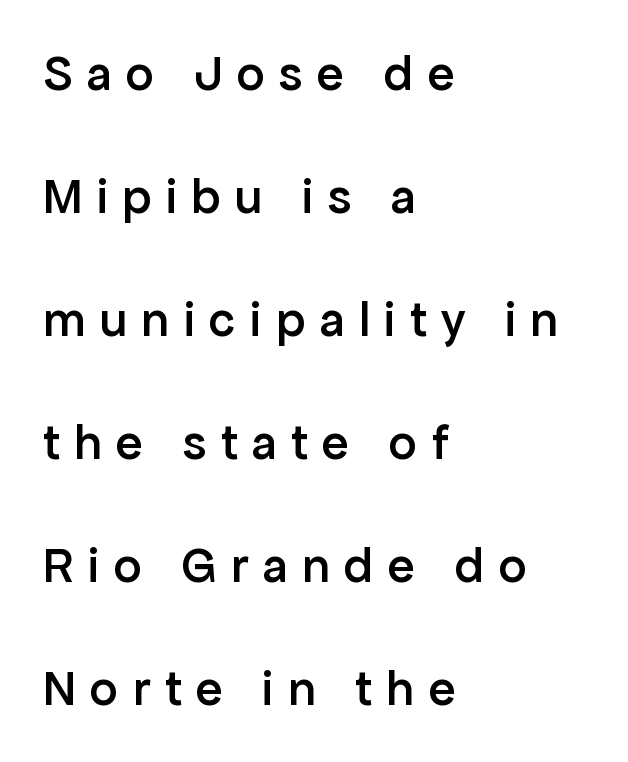
Q: Is the text bold? A: Semi-bold.
Q: Is the text italic (slanted)? A: No, it is upright.
Q: Is the typeface a serif or a sans-serif typeface? A: Sans-serif.
Q: Is the text underlined? A: No.
Q: How is the paragraph aligned? A: Left-aligned.
Q: Is the spacing between letters normal or unusually wide? A: Unusually wide.
Q: Is the spacing between lines tight, normal or loose? A: Loose.
Q: Width (condensed, normal, or wide)? A: Normal.
Q: Stroke contrast? A: Low.
Q: x-height? A: Medium.
Q: Monospaced? A: No.
